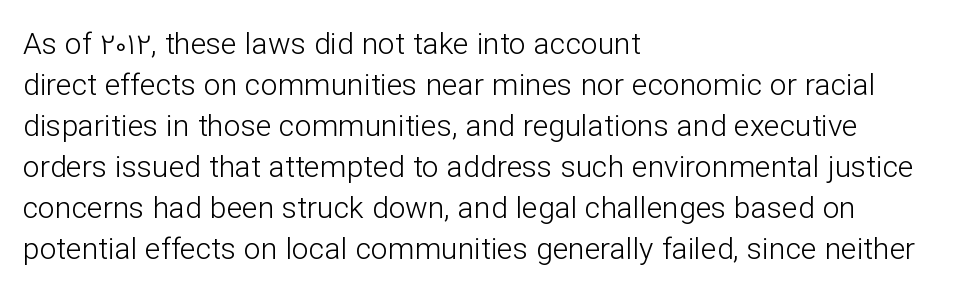
Q: Is the text bold? A: No.
Q: Is the text italic (slanted)? A: No, it is upright.
Q: Is the typeface a serif or a sans-serif typeface? A: Sans-serif.
Q: Is the text underlined? A: No.
Q: How is the paragraph aligned? A: Left-aligned.
Q: Is the spacing between letters normal or unusually wide? A: Normal.
Q: Is the spacing between lines tight, normal or loose? A: Normal.
Q: Width (condensed, normal, or wide)? A: Normal.
Q: Stroke contrast? A: Low.
Q: x-height? A: Medium.
Q: Monospaced? A: No.
